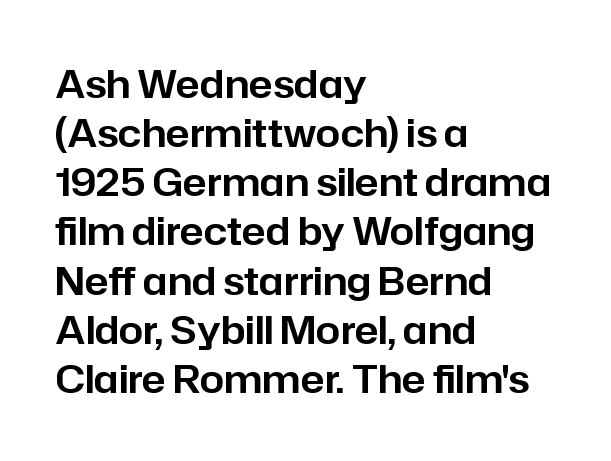
Q: Is the text italic (slanted)? A: No, it is upright.
Q: Is the typeface a serif or a sans-serif typeface? A: Sans-serif.
Q: Is the text underlined? A: No.
Q: How is the paragraph aligned? A: Left-aligned.
Q: Is the spacing between letters normal or unusually wide? A: Normal.
Q: Is the spacing between lines tight, normal or loose? A: Normal.
Q: Width (condensed, normal, or wide)? A: Normal.
Q: Stroke contrast? A: Low.
Q: x-height? A: Medium.
Q: Monospaced? A: No.
